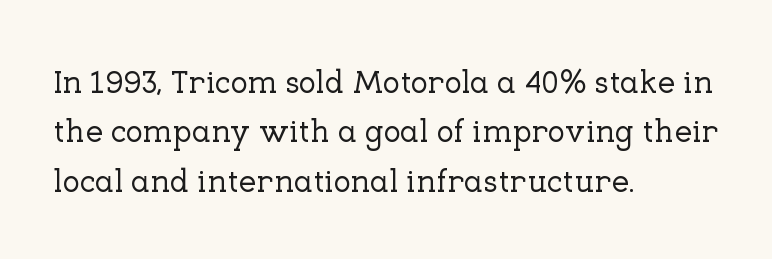
Q: Is the text italic (slanted)? A: No, it is upright.
Q: Is the typeface a serif or a sans-serif typeface? A: Serif.
Q: Is the text underlined? A: No.
Q: How is the paragraph aligned? A: Left-aligned.
Q: Is the spacing between letters normal or unusually wide? A: Normal.
Q: Is the spacing between lines tight, normal or loose? A: Normal.
Q: Width (condensed, normal, or wide)? A: Normal.
Q: Stroke contrast? A: Low.
Q: x-height? A: Medium.
Q: Monospaced? A: No.
